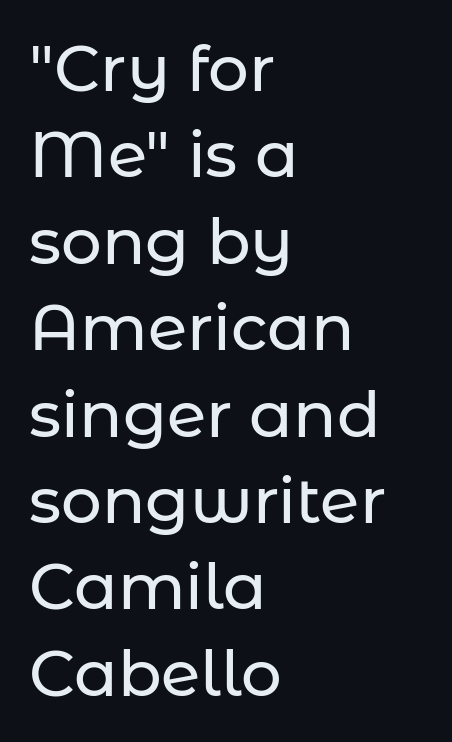
Line starts are locked; line ends wander. Unlike italic type, these characters show no tilt at all. You could not count columns in this text — the font is proportionally spaced. This rendering employs a face without finishing strokes, i.e., a sans-serif. Type without underlining. Interline gaps are of average width in this sample.
